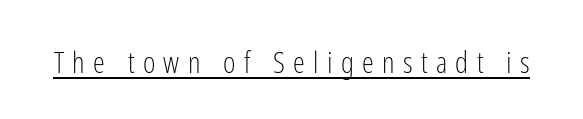
Q: Is the text bold? A: No.
Q: Is the text italic (slanted)? A: No, it is upright.
Q: Is the typeface a serif or a sans-serif typeface? A: Sans-serif.
Q: Is the text underlined? A: Yes.
Q: Is the spacing between letters normal or unusually wide? A: Unusually wide.
Q: Width (condensed, normal, or wide)? A: Condensed.
Q: Stroke contrast? A: Low.
Q: x-height? A: Medium.
Q: Monospaced? A: No.
